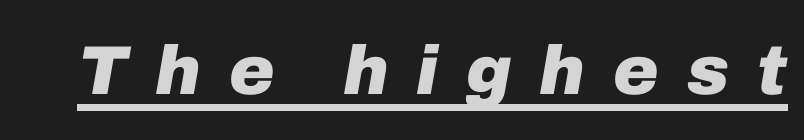
Q: Is the text bold? A: Yes.
Q: Is the text italic (slanted)? A: Yes, it leans right by about 10 degrees.
Q: Is the text underlined? A: Yes.
Q: Is the spacing between letters normal or unusually wide? A: Unusually wide.
Q: Width (condensed, normal, or wide)? A: Normal.
Q: Stroke contrast? A: Low.
Q: x-height? A: Medium.
Q: Monospaced? A: No.
